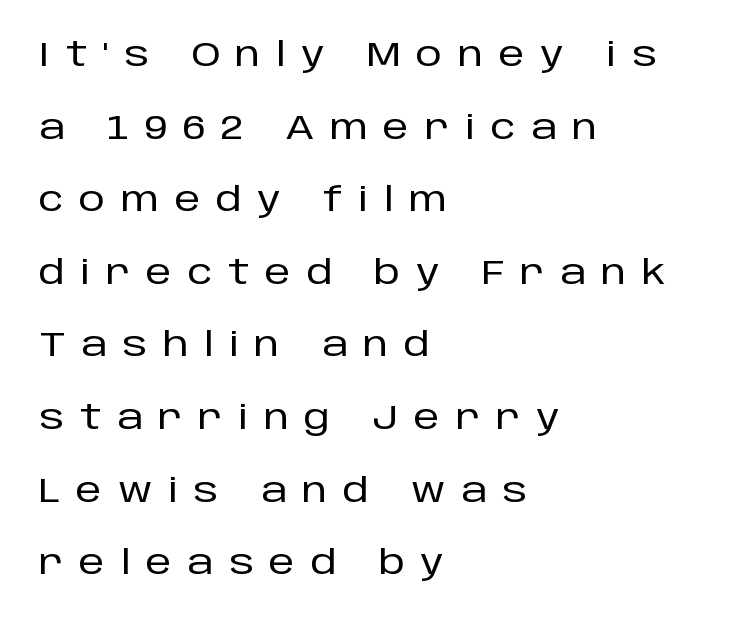
{"serif": "no", "italic": "no", "width": "normal", "stroke_contrast": "low", "x_height": "large", "monospaced": "no", "underline": "no", "align": "left", "line_spacing": "loose", "line_spacing_ratio": 2.2, "letter_spacing": "wide", "letter_spacing_em": 0.47, "glyph_px": 33}
